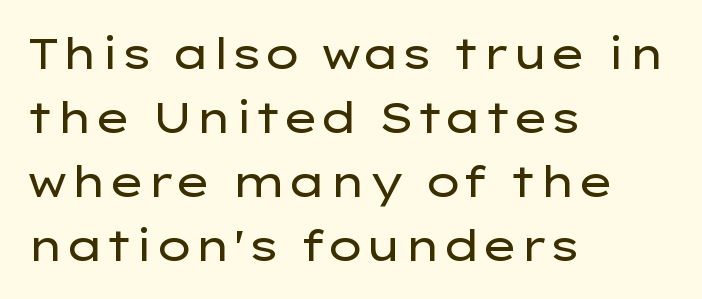
Q: Is the text bold? A: No.
Q: Is the text italic (slanted)? A: No, it is upright.
Q: Is the typeface a serif or a sans-serif typeface? A: Sans-serif.
Q: Is the text underlined? A: No.
Q: How is the paragraph aligned? A: Left-aligned.
Q: Is the spacing between letters normal or unusually wide? A: Normal.
Q: Is the spacing between lines tight, normal or loose? A: Normal.
Q: Width (condensed, normal, or wide)? A: Wide.
Q: Stroke contrast? A: Low.
Q: x-height? A: Medium.
Q: Monospaced? A: No.
